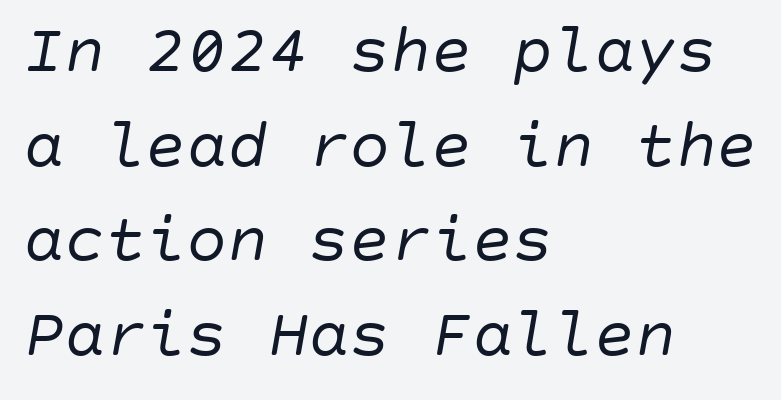
Q: Is the text bold? A: No.
Q: Is the text italic (slanted)? A: Yes, it leans right by about 10 degrees.
Q: Is the text underlined? A: No.
Q: How is the paragraph aligned? A: Left-aligned.
Q: Is the spacing between letters normal or unusually wide? A: Normal.
Q: Is the spacing between lines tight, normal or loose? A: Normal.
Q: Width (condensed, normal, or wide)? A: Normal.
Q: Stroke contrast? A: Low.
Q: x-height? A: Large.
